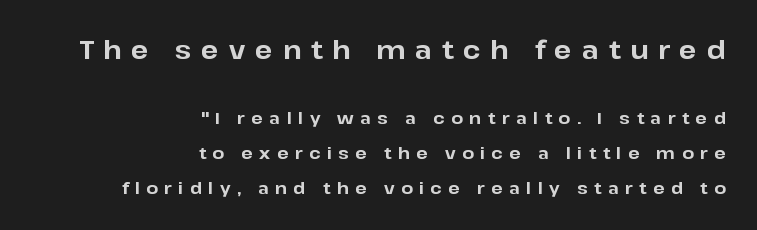
Every letter is thick-stroked: bold, no question. Has an underline been added? It has not. These lines were composed using upright roman letters. Reading top to bottom, the characters get smaller at the block break.
